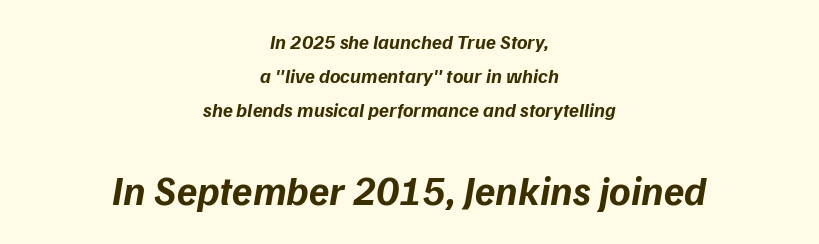
The image shows 41 px bold sans-serif type; set centered, normal line spacing (1.69x), normal letter spacing, not underlined; the second (bottom) block is 2.05x larger; low stroke contrast and a medium x-height.
